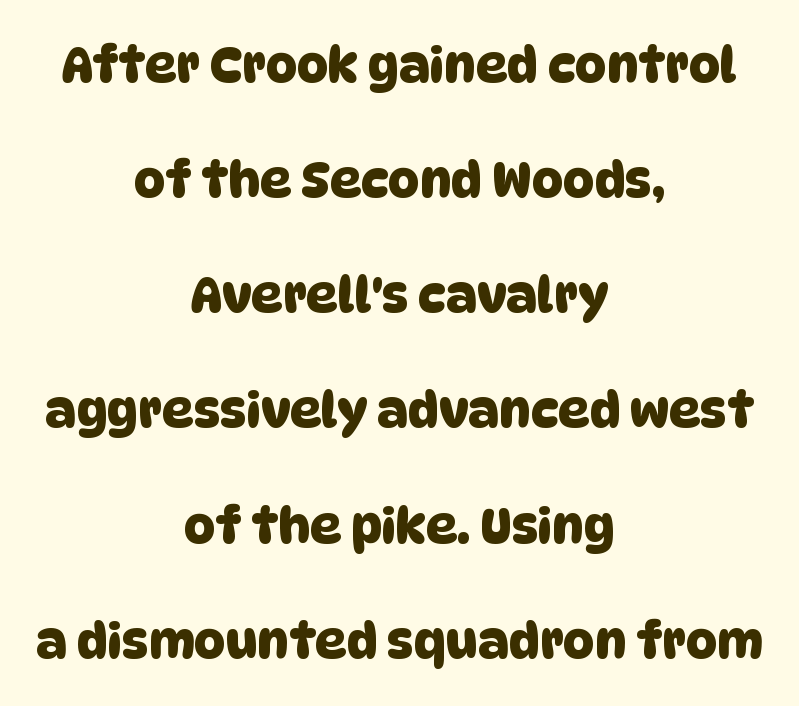
Q: Is the typeface a serif or a sans-serif typeface? A: Sans-serif.
Q: Is the text underlined? A: No.
Q: How is the paragraph aligned? A: Centered.
Q: Is the spacing between letters normal or unusually wide? A: Normal.
Q: Is the spacing between lines tight, normal or loose? A: Loose.
Q: Width (condensed, normal, or wide)? A: Normal.
Q: Stroke contrast? A: Low.
Q: x-height? A: Large.
Q: Monospaced? A: No.
